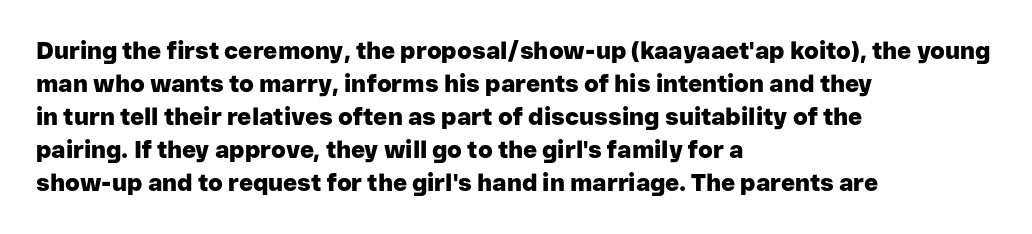
{"italic": "no", "bold": "yes", "underline": "no", "align": "left", "line_spacing": "normal", "line_spacing_ratio": 1.38, "letter_spacing": "normal", "letter_spacing_em": 0.0, "glyph_px": 24}
